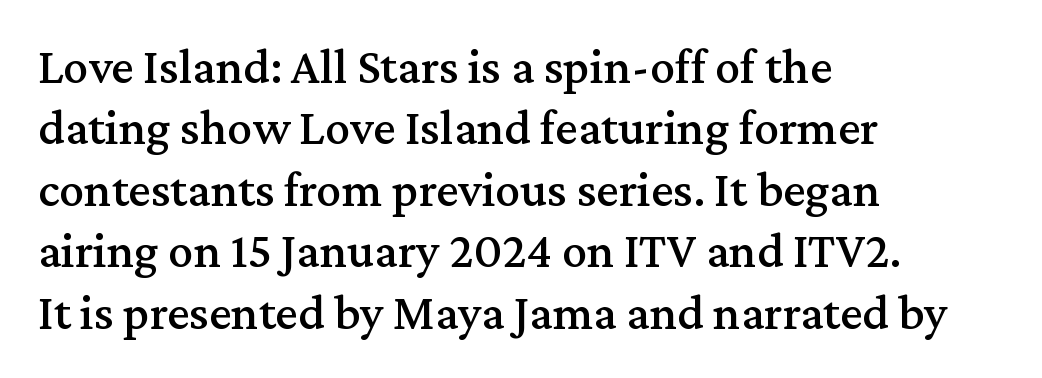
Q: Is the text italic (slanted)? A: No, it is upright.
Q: Is the typeface a serif or a sans-serif typeface? A: Serif.
Q: Is the text underlined? A: No.
Q: How is the paragraph aligned? A: Left-aligned.
Q: Is the spacing between letters normal or unusually wide? A: Normal.
Q: Width (condensed, normal, or wide)? A: Normal.
Q: Stroke contrast? A: Medium.
Q: x-height? A: Medium.
Q: Monospaced? A: No.
